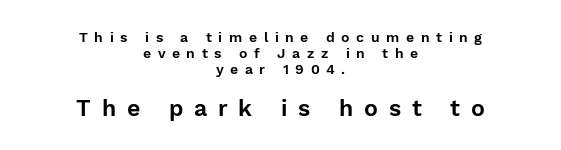
{"italic": "no", "underline": "no", "align": "center", "line_spacing": "tight", "line_spacing_ratio": 1.13, "letter_spacing": "wide", "letter_spacing_em": 0.47, "larger_block": "second", "size_ratio": 1.64, "glyph_px": 23}
